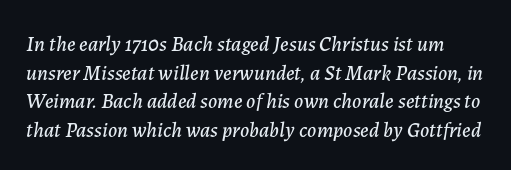
The image shows 21 px text type, italic (leaning right); set normal line spacing (1.36x), normal letter spacing, not underlined.
